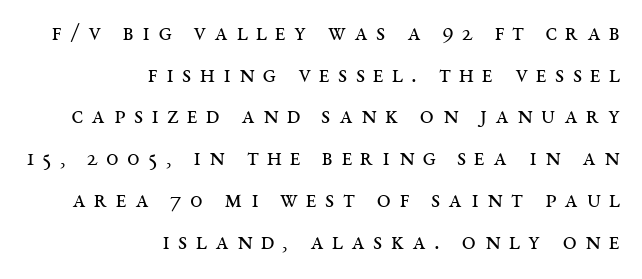
Q: Is the text bold? A: No.
Q: Is the text italic (slanted)? A: No, it is upright.
Q: Is the text underlined? A: No.
Q: How is the paragraph aligned? A: Right-aligned.
Q: Is the spacing between letters normal or unusually wide? A: Unusually wide.
Q: Is the spacing between lines tight, normal or loose? A: Normal.
